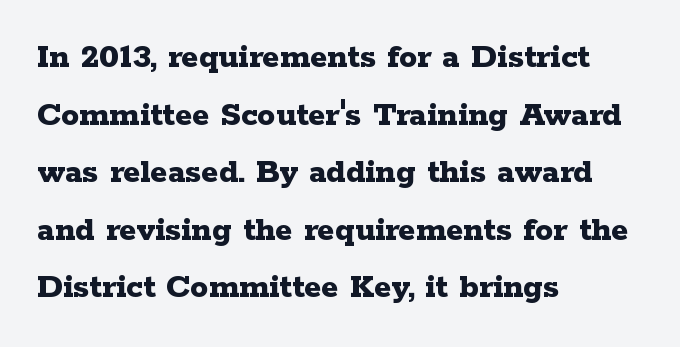
{"serif": "yes", "italic": "no", "bold": "yes", "weight": "bold", "width": "wide", "stroke_contrast": "low", "x_height": "medium", "monospaced": "no", "underline": "no", "align": "left", "line_spacing": "normal", "line_spacing_ratio": 1.6, "letter_spacing": "normal", "letter_spacing_em": 0.0, "glyph_px": 36}
